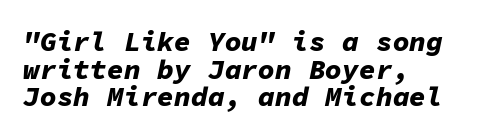
{"italic": "yes", "lean": "right", "slant_degrees": 11, "bold": "yes", "weight": "bold", "width": "normal", "stroke_contrast": "low", "x_height": "medium", "monospaced": "yes", "underline": "no", "align": "left", "line_spacing": "tight", "line_spacing_ratio": 0.99, "letter_spacing": "normal", "letter_spacing_em": 0.0, "glyph_px": 28}
